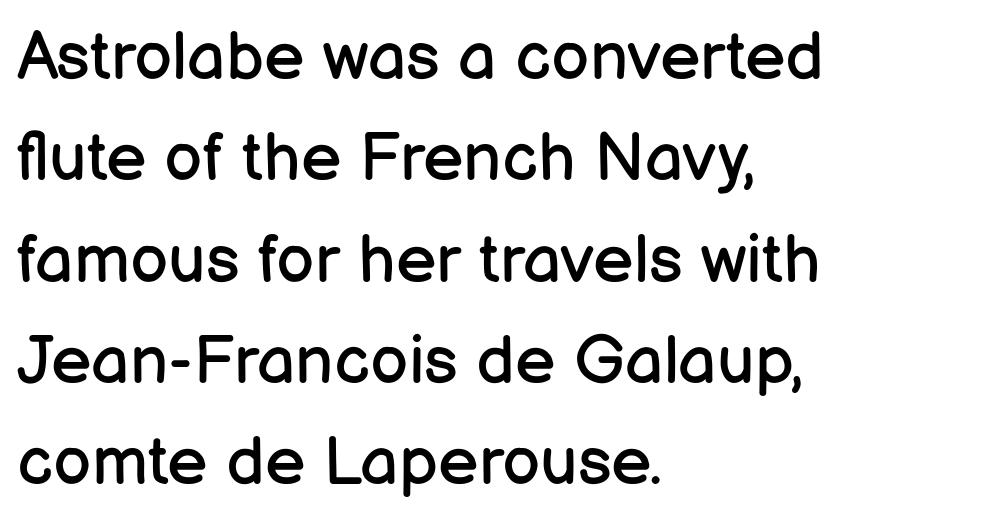
Q: Is the text bold? A: No.
Q: Is the text italic (slanted)? A: No, it is upright.
Q: Is the typeface a serif or a sans-serif typeface? A: Sans-serif.
Q: Is the text underlined? A: No.
Q: How is the paragraph aligned? A: Left-aligned.
Q: Is the spacing between letters normal or unusually wide? A: Normal.
Q: Is the spacing between lines tight, normal or loose? A: Normal.
Q: Width (condensed, normal, or wide)? A: Normal.
Q: Stroke contrast? A: Low.
Q: x-height? A: Medium.
Q: Monospaced? A: No.
